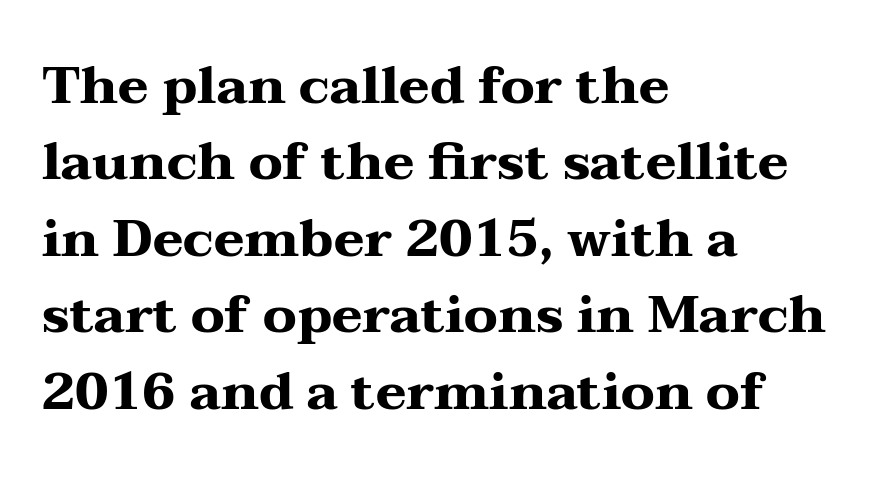
The image shows 52 px heavy, wide serif type, upright; set left-aligned, normal line spacing (1.47x), normal letter spacing, not underlined; medium stroke contrast and a medium x-height.
